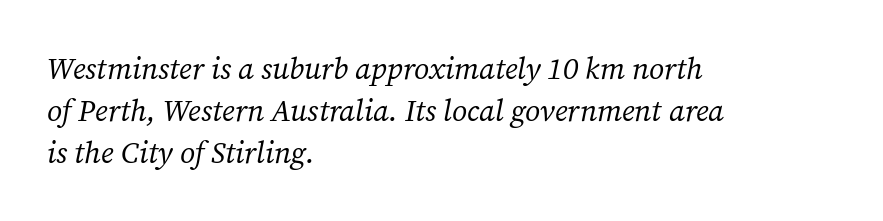
The image shows 30 px regular-weight serif type, italic (leaning right); set left-aligned, normal line spacing (1.4x), normal letter spacing, not underlined; medium stroke contrast and a medium x-height.
